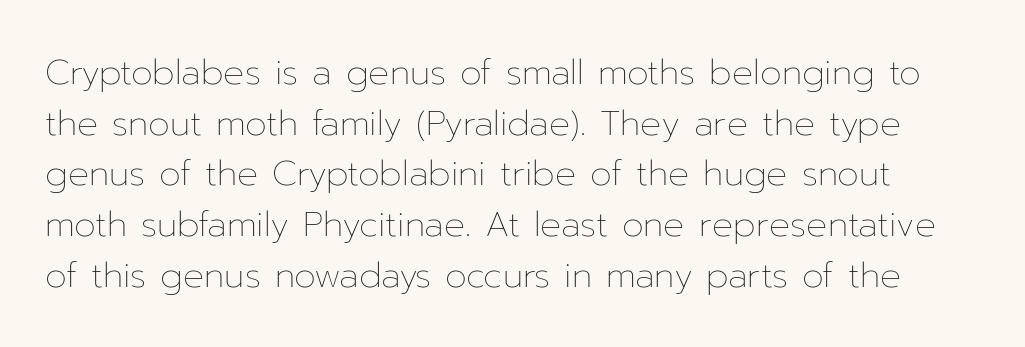
{"italic": "no", "bold": "no", "weight": "thin", "width": "normal", "stroke_contrast": "low", "x_height": "medium", "monospaced": "no", "underline": "no", "line_spacing": "normal", "line_spacing_ratio": 1.45, "letter_spacing": "normal", "letter_spacing_em": 0.0, "glyph_px": 35}
